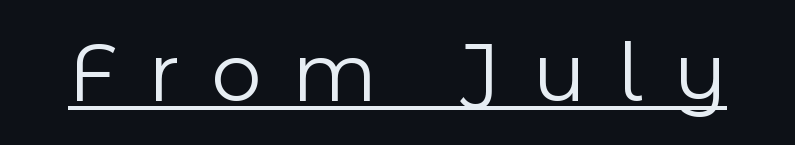
Looks like someone drew a line under every word here. The typeface has the unassuming heft of standard copy or less. Look at the tracking — it's clearly loosened, letters drifting apart. The passage shown is typed in a proportional face where columns would drift. The rendering shows plain stroke endings on the letterforms — a sans-serif design.
